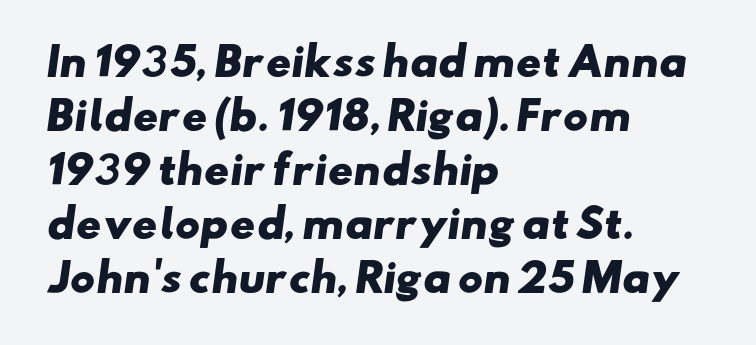
The image shows 38 px heavy, wide sans-serif type; set left-aligned, normal line spacing (1.42x), normal letter spacing, not underlined; low stroke contrast and a small x-height.
